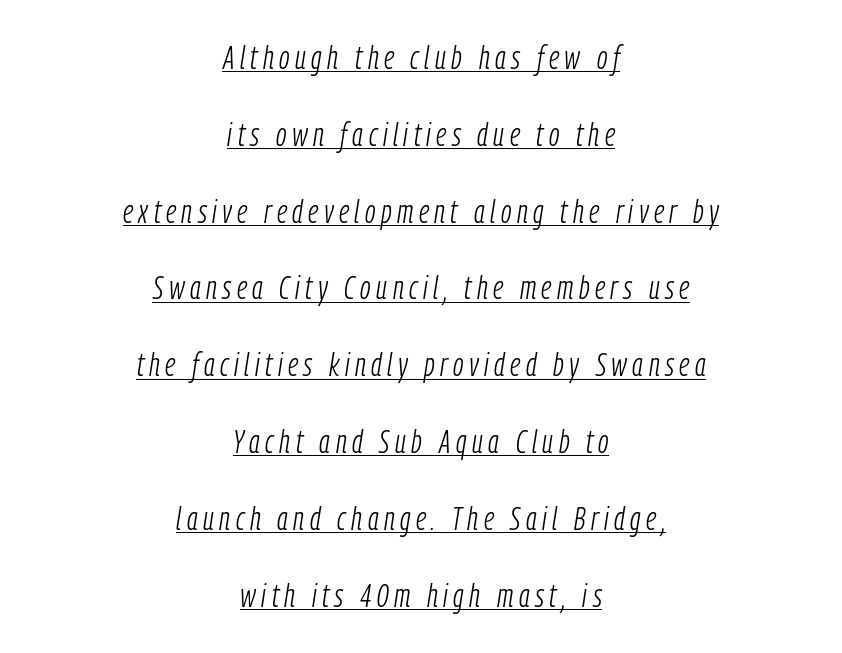
{"italic": "yes", "lean": "right", "slant_degrees": 9, "bold": "no", "weight": "light", "width": "condensed", "stroke_contrast": "low", "x_height": "medium", "monospaced": "no", "underline": "yes", "align": "center", "line_spacing": "loose", "line_spacing_ratio": 2.4, "glyph_px": 32}
